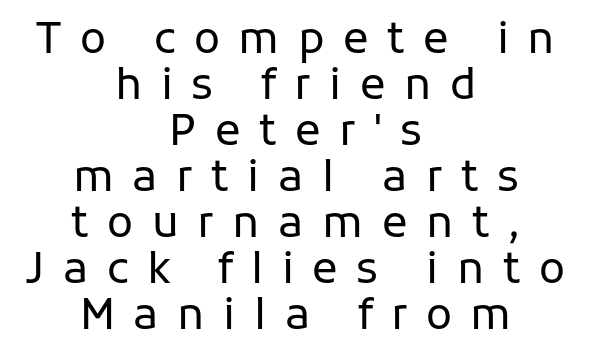
The image shows 43 px regular-weight sans-serif type, upright; set centered, tight line spacing (1.07x), unusually wide letter spacing (+0.43 em), not underlined; low stroke contrast and a medium x-height.
